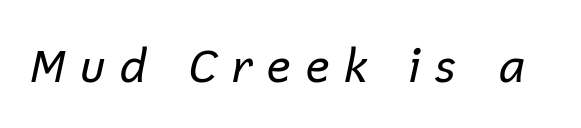
The image shows 46 px regular-weight type, italic (leaning right); set unusually wide letter spacing (+0.28 em), not underlined; low stroke contrast and a medium x-height.
